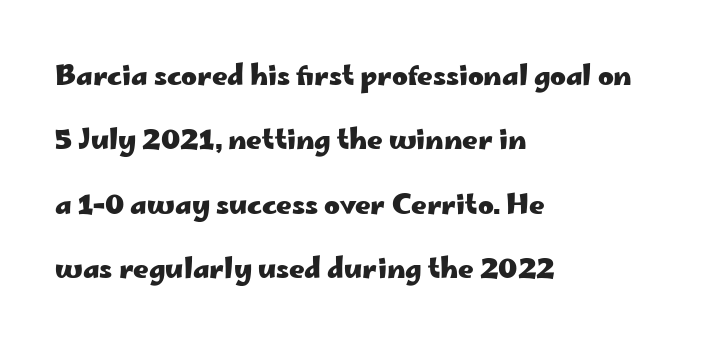
Weight: bold. The face used here is rendered with its standard letterfit. These lines were composed using upright roman letters. Left-aligned paragraph, ragged on the right.
